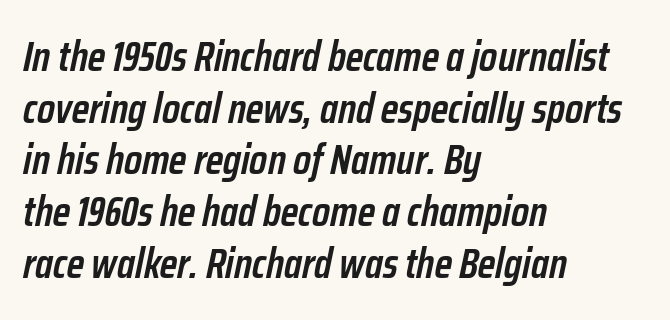
{"italic": "yes", "lean": "right", "slant_degrees": 12, "bold": "semi", "weight": "semibold", "width": "condensed", "stroke_contrast": "low", "x_height": "medium", "monospaced": "no", "underline": "no", "align": "left", "line_spacing_ratio": 1.23, "letter_spacing": "normal", "letter_spacing_em": 0.0, "glyph_px": 42}
